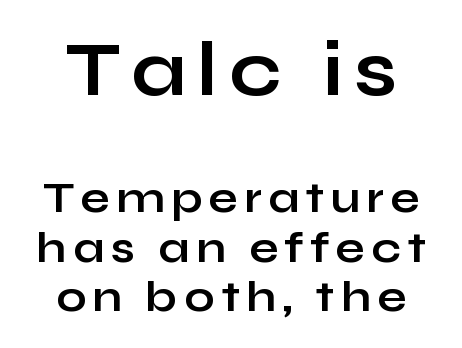
Q: Is the text bold? A: Yes.
Q: Is the text italic (slanted)? A: No, it is upright.
Q: Is the typeface a serif or a sans-serif typeface? A: Sans-serif.
Q: Is the text underlined? A: No.
Q: How is the paragraph aligned? A: Centered.
Q: Is the spacing between lines tight, normal or loose? A: Tight.
Q: Which block of text is set in a larger size, the first (top) or the second (bottom)? A: The first (top) one.
Q: Width (condensed, normal, or wide)? A: Wide.
Q: Stroke contrast? A: Low.
Q: x-height? A: Medium.
Q: Monospaced? A: No.
